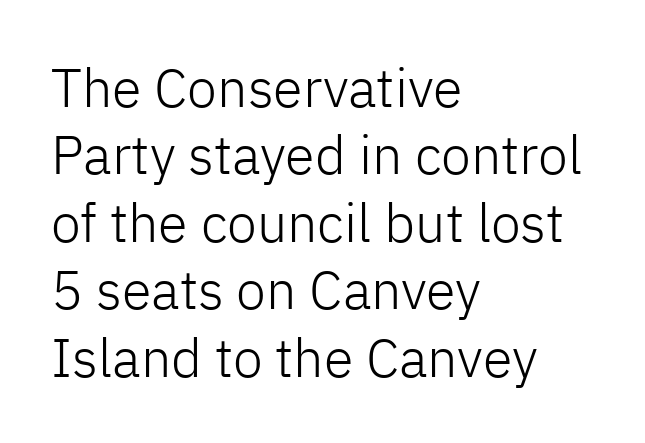
Q: Is the text bold? A: No.
Q: Is the text italic (slanted)? A: No, it is upright.
Q: Is the typeface a serif or a sans-serif typeface? A: Sans-serif.
Q: Is the text underlined? A: No.
Q: How is the paragraph aligned? A: Left-aligned.
Q: Is the spacing between letters normal or unusually wide? A: Normal.
Q: Is the spacing between lines tight, normal or loose? A: Normal.
Q: Width (condensed, normal, or wide)? A: Normal.
Q: Stroke contrast? A: Low.
Q: x-height? A: Medium.
Q: Monospaced? A: No.
